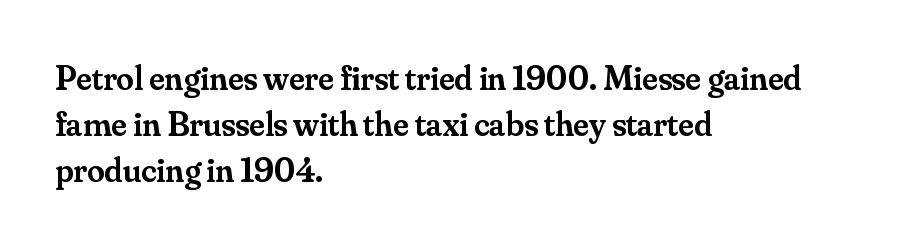
Does the leading feel generous? No, just average. The setting favours the left margin, as ordinary paragraphs usually do. Students, this is semibold: more ink than regular, less than bold. Proportional: the letters do not fall into vertical columns. Short note: letters normally spaced. Do the letters lean? They stand straight.
